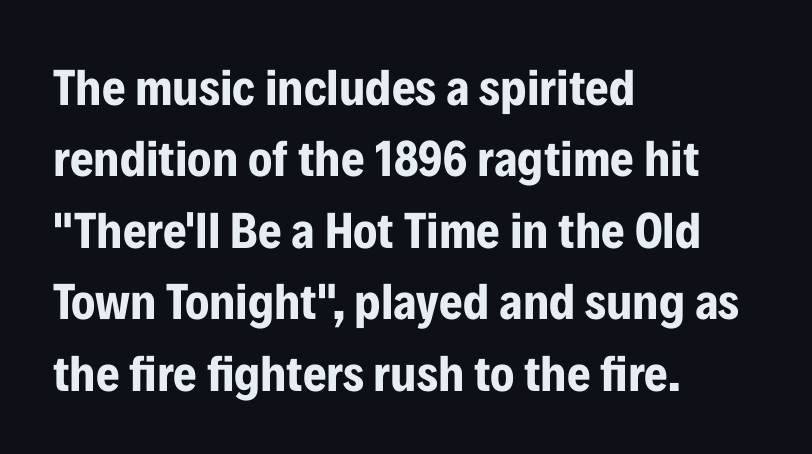
Compared with typical paragraphs, the rows here are spaced about the same. The compositor pushed each line to the left boundary. Bare-footed words on every line. No feet cap the strokes, marking this as sans-serif type. Caption: bold face, heavy strokes.
